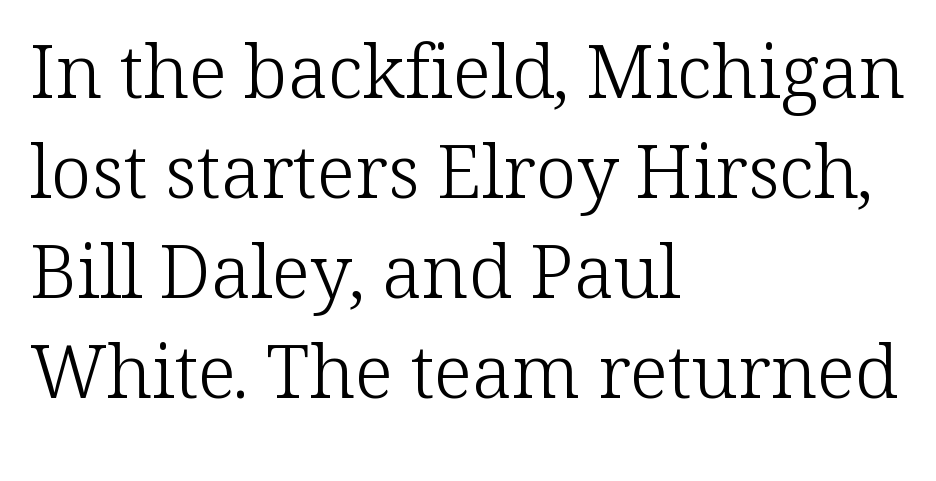
Q: Is the text bold? A: No.
Q: Is the text italic (slanted)? A: No, it is upright.
Q: Is the typeface a serif or a sans-serif typeface? A: Serif.
Q: Is the text underlined? A: No.
Q: How is the paragraph aligned? A: Left-aligned.
Q: Is the spacing between letters normal or unusually wide? A: Normal.
Q: Is the spacing between lines tight, normal or loose? A: Normal.
Q: Width (condensed, normal, or wide)? A: Normal.
Q: Stroke contrast? A: Low.
Q: x-height? A: Medium.
Q: Monospaced? A: No.
